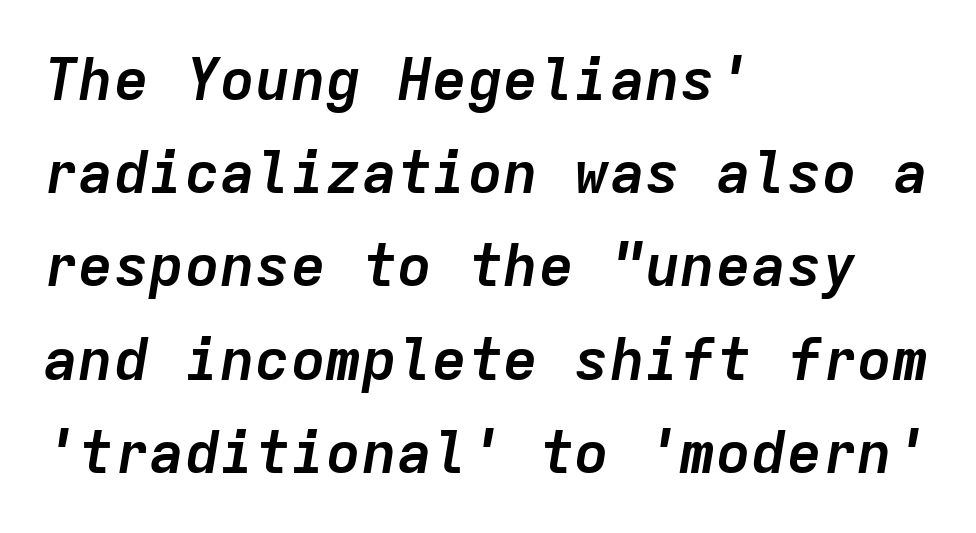
Q: Is the text bold? A: Yes.
Q: Is the text italic (slanted)? A: Yes, it leans right by about 9 degrees.
Q: Is the text underlined? A: No.
Q: How is the paragraph aligned? A: Left-aligned.
Q: Is the spacing between letters normal or unusually wide? A: Normal.
Q: Is the spacing between lines tight, normal or loose? A: Normal.
Q: Width (condensed, normal, or wide)? A: Normal.
Q: Stroke contrast? A: Low.
Q: x-height? A: Medium.
Q: Monospaced? A: Yes.
